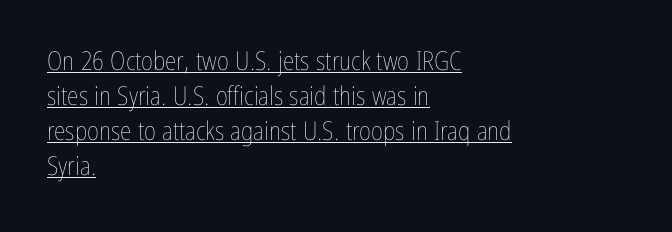
{"italic": "no", "bold": "no", "underline": "yes", "align": "left", "line_spacing": "normal", "line_spacing_ratio": 1.34, "letter_spacing": "normal", "letter_spacing_em": 0.0, "glyph_px": 26}
